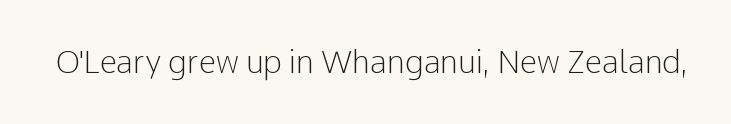
{"serif": "no", "italic": "no", "bold": "no", "weight": "light", "width": "normal", "stroke_contrast": "low", "x_height": "medium", "monospaced": "no", "underline": "no", "letter_spacing": "normal", "letter_spacing_em": 0.0, "glyph_px": 31}
